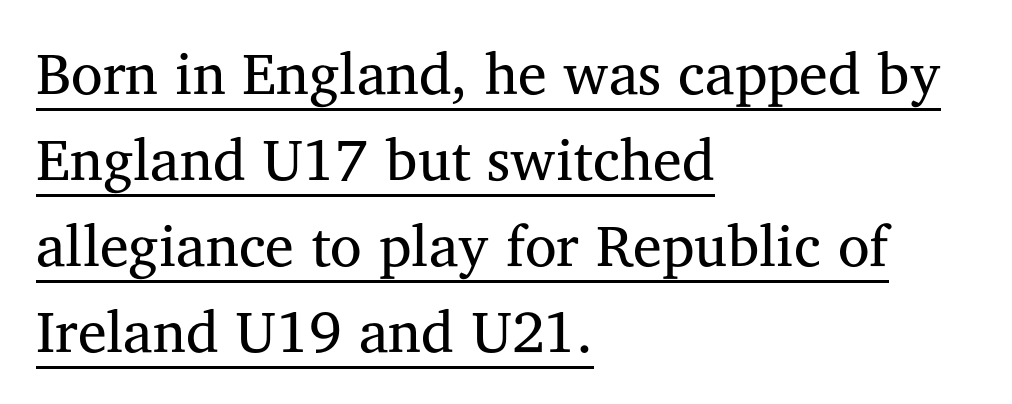
Q: Is the text bold? A: No.
Q: Is the text italic (slanted)? A: No, it is upright.
Q: Is the typeface a serif or a sans-serif typeface? A: Serif.
Q: Is the text underlined? A: Yes.
Q: How is the paragraph aligned? A: Left-aligned.
Q: Is the spacing between letters normal or unusually wide? A: Normal.
Q: Is the spacing between lines tight, normal or loose? A: Normal.
Q: Width (condensed, normal, or wide)? A: Normal.
Q: Stroke contrast? A: Medium.
Q: x-height? A: Medium.
Q: Monospaced? A: No.
